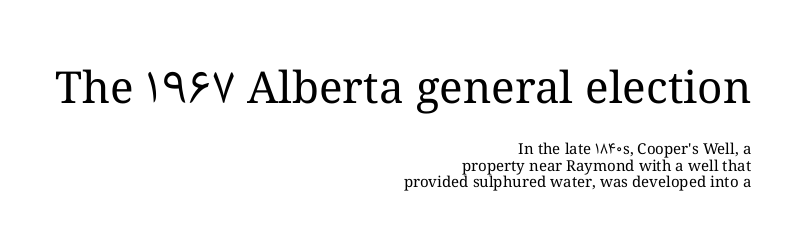
Q: Is the text bold? A: No.
Q: Is the text italic (slanted)? A: No, it is upright.
Q: Is the text underlined? A: No.
Q: How is the paragraph aligned? A: Right-aligned.
Q: Is the spacing between letters normal or unusually wide? A: Normal.
Q: Is the spacing between lines tight, normal or loose? A: Tight.
Q: Which block of text is set in a larger size, the first (top) or the second (bottom)? A: The first (top) one.
Q: Width (condensed, normal, or wide)? A: Normal.
Q: Stroke contrast? A: Medium.
Q: x-height? A: Medium.
Q: Monospaced? A: No.
